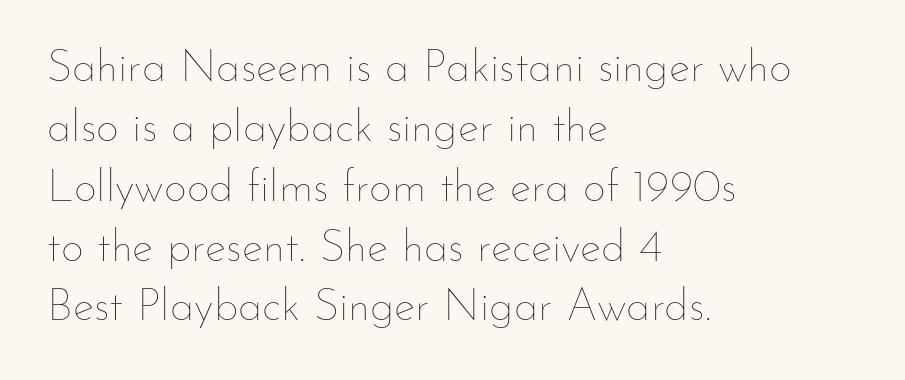
The image shows 45 px thin type, upright; set left-aligned, normal line spacing (1.33x), normal letter spacing, not underlined; low stroke contrast and a small x-height.
